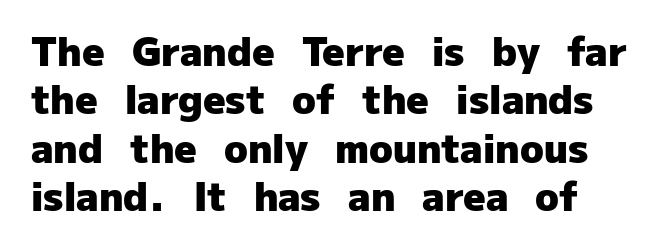
{"serif": "no", "italic": "no", "bold": "yes", "weight": "heavy", "width": "normal", "stroke_contrast": "low", "x_height": "medium", "monospaced": "no", "underline": "no", "line_spacing_ratio": 1.24, "letter_spacing": "normal", "letter_spacing_em": 0.0, "glyph_px": 39}
